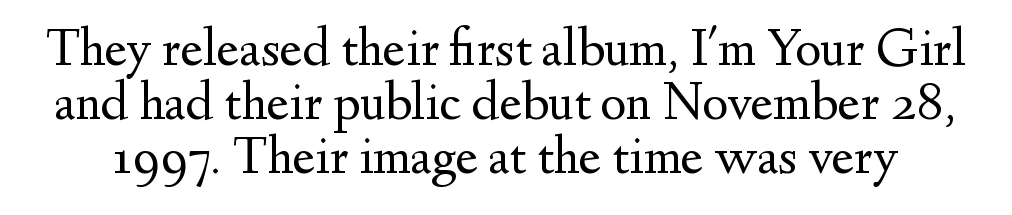
The image shows 55 px regular-weight serif type, upright; set tight line spacing (0.98x), normal letter spacing, not underlined; medium stroke contrast and a small x-height.
